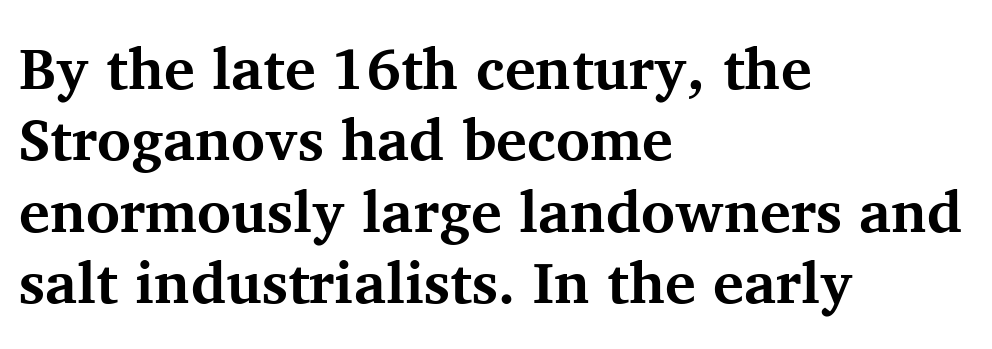
The image shows 58 px bold serif type, upright; set left-aligned, line spacing 1.23x, normal letter spacing, not underlined; medium stroke contrast and a medium x-height.
